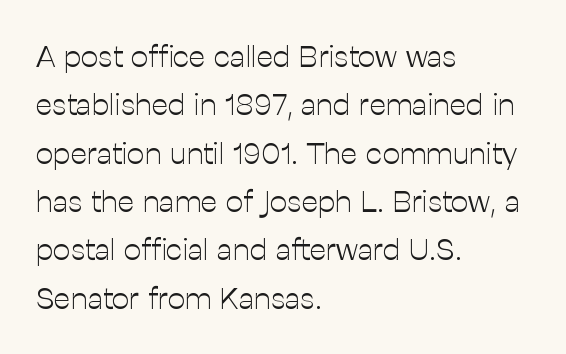
Q: Is the text bold? A: No.
Q: Is the text italic (slanted)? A: No, it is upright.
Q: Is the typeface a serif or a sans-serif typeface? A: Sans-serif.
Q: Is the text underlined? A: No.
Q: How is the paragraph aligned? A: Left-aligned.
Q: Is the spacing between letters normal or unusually wide? A: Normal.
Q: Is the spacing between lines tight, normal or loose? A: Normal.
Q: Width (condensed, normal, or wide)? A: Normal.
Q: Stroke contrast? A: Low.
Q: x-height? A: Medium.
Q: Monospaced? A: No.
